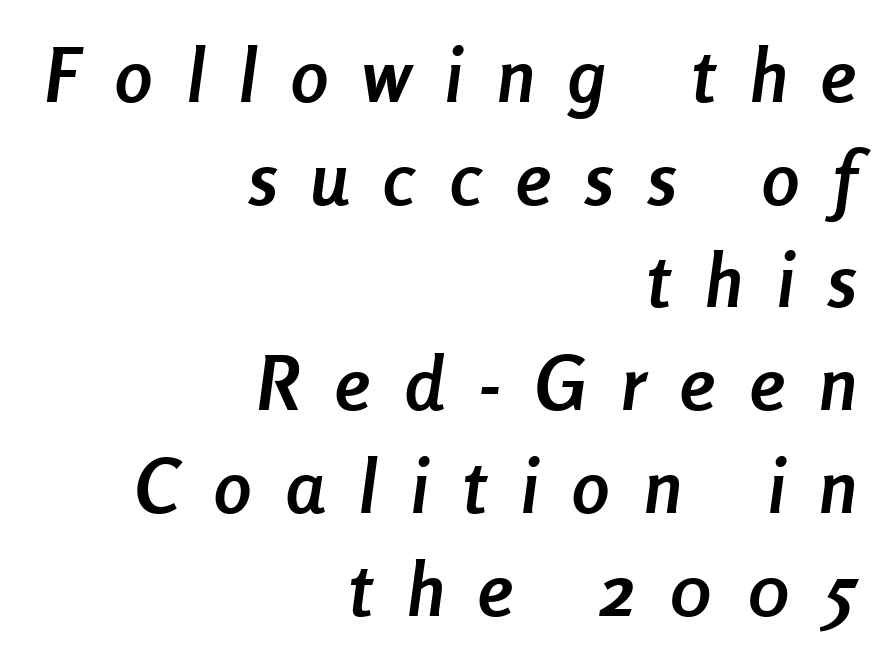
Q: Is the text bold? A: Yes.
Q: Is the text italic (slanted)? A: Yes, it leans right by about 8 degrees.
Q: Is the text underlined? A: No.
Q: How is the paragraph aligned? A: Right-aligned.
Q: Is the spacing between letters normal or unusually wide? A: Unusually wide.
Q: Is the spacing between lines tight, normal or loose? A: Normal.
Q: Width (condensed, normal, or wide)? A: Condensed.
Q: Stroke contrast? A: Low.
Q: x-height? A: Medium.
Q: Monospaced? A: No.
